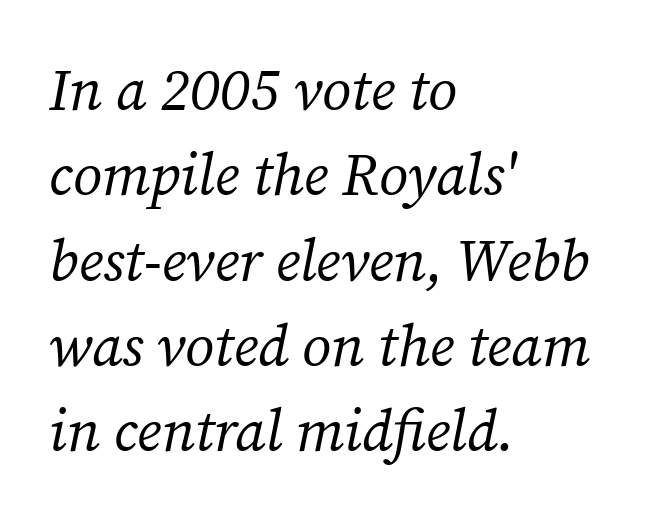
Q: Is the text bold? A: No.
Q: Is the text italic (slanted)? A: Yes, it leans right by about 12 degrees.
Q: Is the typeface a serif or a sans-serif typeface? A: Serif.
Q: Is the text underlined? A: No.
Q: How is the paragraph aligned? A: Left-aligned.
Q: Is the spacing between letters normal or unusually wide? A: Normal.
Q: Is the spacing between lines tight, normal or loose? A: Normal.
Q: Width (condensed, normal, or wide)? A: Normal.
Q: Stroke contrast? A: Medium.
Q: x-height? A: Medium.
Q: Monospaced? A: No.
